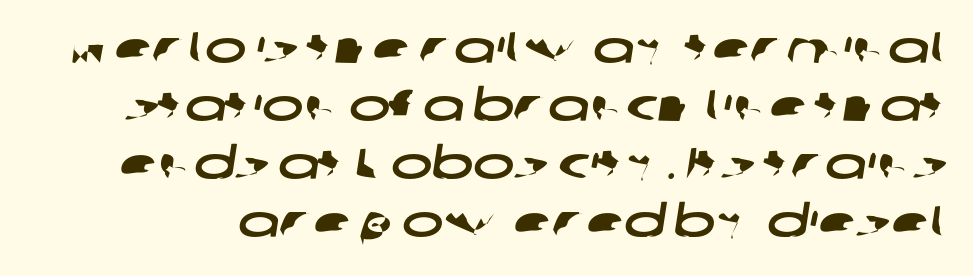
Clear beneath every line of the passage. The letterforms sit shoulder to shoulder at normal distance. What's the leading like? Ordinary, nothing unusual. Look at the bottom of the vertical strokes: they stop flat, with no serifs.
